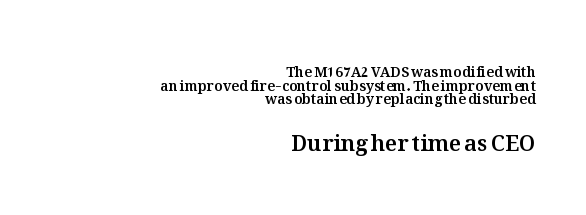
{"italic": "no", "underline": "no", "align": "right", "line_spacing": "tight", "line_spacing_ratio": 0.98, "letter_spacing": "normal", "letter_spacing_em": 0.0, "larger_block": "second", "size_ratio": 1.57, "glyph_px": 22}
